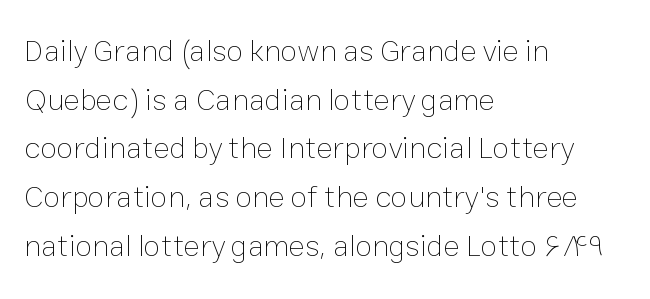
The image shows 31 px thin type, upright; set left-aligned, normal line spacing (1.57x), normal letter spacing, not underlined; low stroke contrast and a medium x-height.
